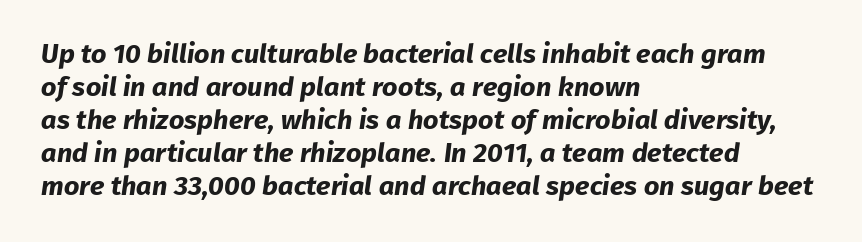
The typesetter chose a ragged-right arrangement here. Quick note: underline off. Here the glyphs are tracked normally, forming tight word shapes. On the weight axis this lands at bold, roughly 700.
